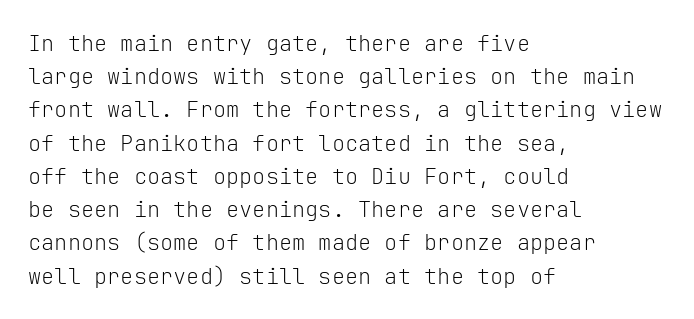
{"italic": "no", "bold": "no", "underline": "no", "align": "left", "line_spacing": "normal", "line_spacing_ratio": 1.51, "letter_spacing": "normal", "letter_spacing_em": 0.0, "glyph_px": 22}
